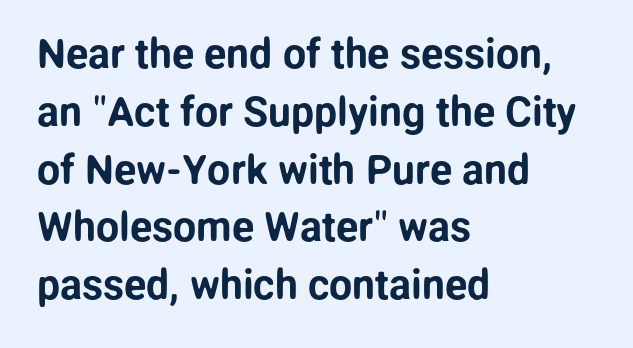
Q: Is the text italic (slanted)? A: No, it is upright.
Q: Is the typeface a serif or a sans-serif typeface? A: Sans-serif.
Q: Is the text underlined? A: No.
Q: How is the paragraph aligned? A: Left-aligned.
Q: Is the spacing between letters normal or unusually wide? A: Normal.
Q: Is the spacing between lines tight, normal or loose? A: Normal.
Q: Width (condensed, normal, or wide)? A: Normal.
Q: Stroke contrast? A: Low.
Q: x-height? A: Medium.
Q: Monospaced? A: No.
